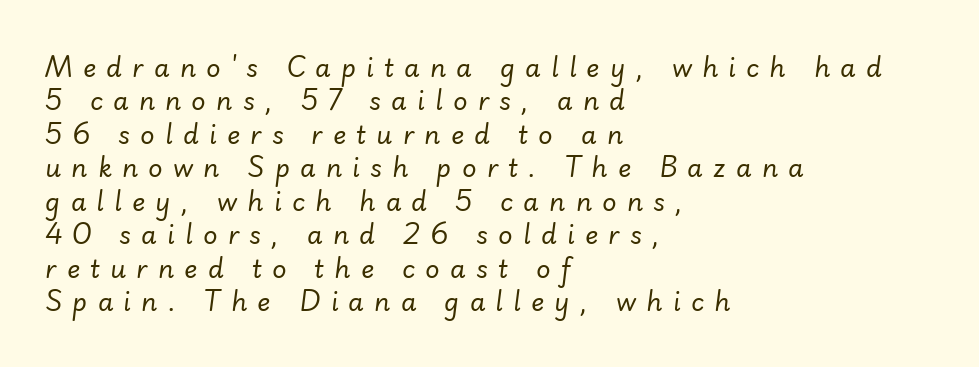
Q: Is the text bold? A: No.
Q: Is the text italic (slanted)? A: Yes, it leans right by about 7 degrees.
Q: Is the text underlined? A: No.
Q: How is the paragraph aligned? A: Left-aligned.
Q: Is the spacing between letters normal or unusually wide? A: Unusually wide.
Q: Is the spacing between lines tight, normal or loose? A: Normal.
